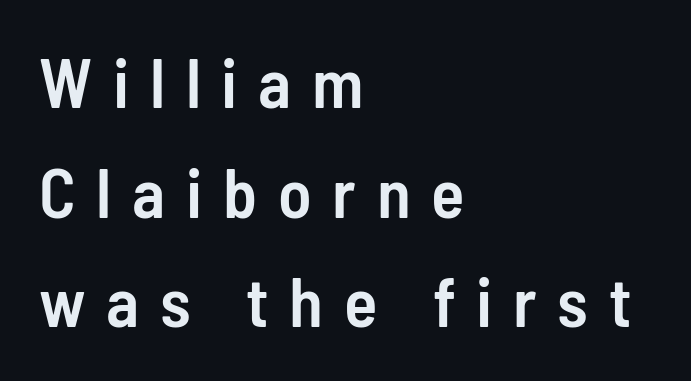
The image shows 69 px semibold, condensed sans-serif type, upright; set left-aligned, normal line spacing (1.59x), unusually wide letter spacing (+0.3 em), not underlined; low stroke contrast and a medium x-height.
